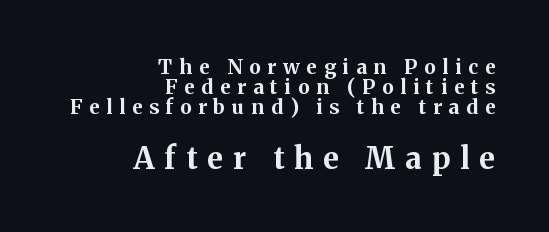
The image shows 30 px bold serif type, upright; set right-aligned, tight line spacing (1.01x), unusually wide letter spacing (+0.34 em), not underlined; the second (bottom) block is 1.5x larger; medium stroke contrast and a medium x-height.
